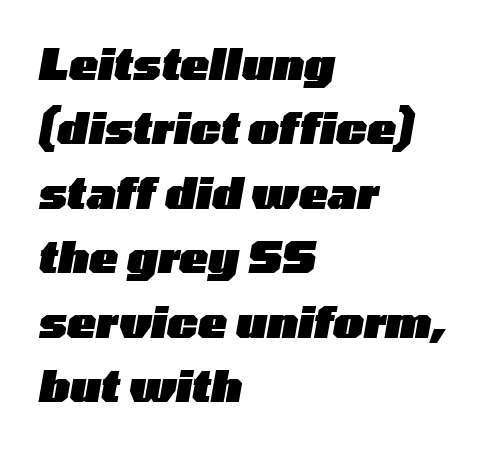
The image shows 43 px heavy, wide type, italic (leaning right); set left-aligned, normal line spacing (1.5x), normal letter spacing, not underlined; low stroke contrast and a medium x-height.
